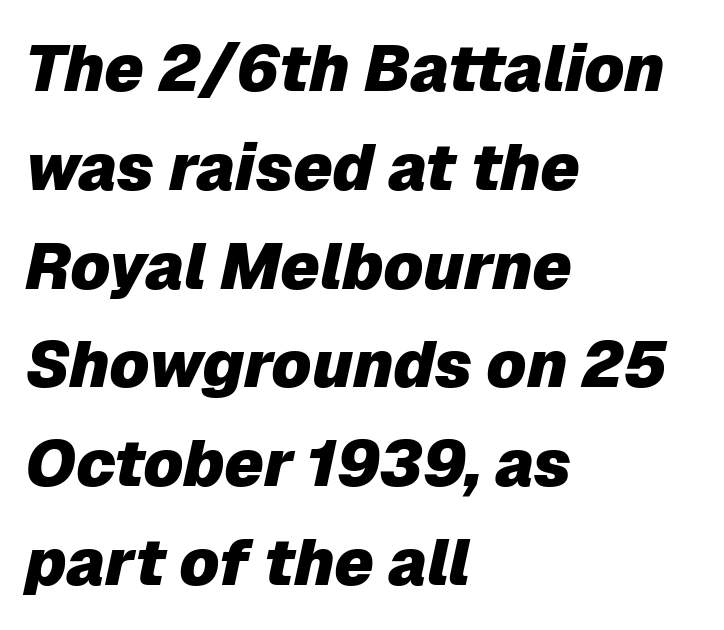
{"italic": "yes", "lean": "right", "slant_degrees": 12, "bold": "yes", "weight": "heavy", "width": "normal", "stroke_contrast": "low", "x_height": "medium", "monospaced": "no", "underline": "no", "align": "left", "line_spacing": "normal", "line_spacing_ratio": 1.52, "letter_spacing": "normal", "letter_spacing_em": 0.0, "glyph_px": 65}
